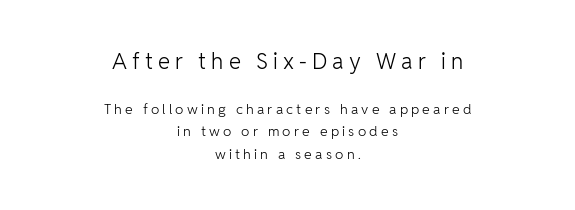
{"italic": "no", "bold": "no", "underline": "no", "align": "center", "line_spacing": "normal", "line_spacing_ratio": 1.6, "letter_spacing": "wide", "letter_spacing_em": 0.23, "larger_block": "first", "size_ratio": 1.57, "glyph_px": 22}
